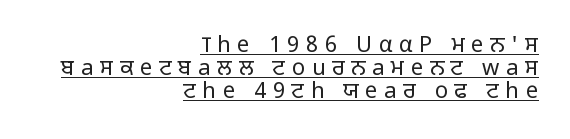
The image shows 22 px text type, upright; set right-aligned, tight line spacing (1.04x), unusually wide letter spacing (+0.3 em), underlined.
